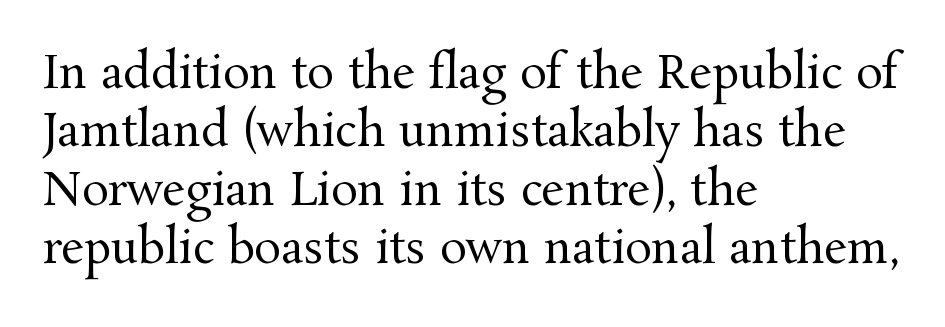
Compared with a centered layout, this one pins lines to the left instead. This block has exactly the height ordinary leading produces. Nobody drew a line under any word here. This reads as an unemphasized weight, regular at the heaviest. Serif or sans? Serif — the stroke terminals have little feet. Is this a fixed-width face? No — the glyphs have proportional, varying widths.
